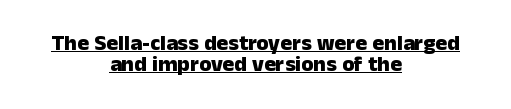
The rendered words wear a rule along their underside. Look at the stroke-to-counter ratio: heavy, a bold. This sample uses plain, unmodified letter spacing. Compared with typical paragraphs, the rows here are closer together. Does the copy run flush right? No — it is centered line by line. Ascenders rise straight up at ninety degrees.
